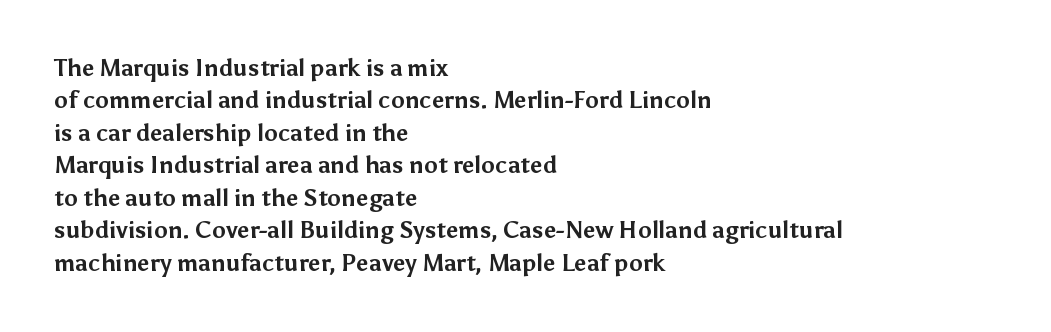
Q: Is the text bold? A: Yes.
Q: Is the text italic (slanted)? A: No, it is upright.
Q: Is the text underlined? A: No.
Q: How is the paragraph aligned? A: Left-aligned.
Q: Is the spacing between letters normal or unusually wide? A: Normal.
Q: Is the spacing between lines tight, normal or loose? A: Normal.
